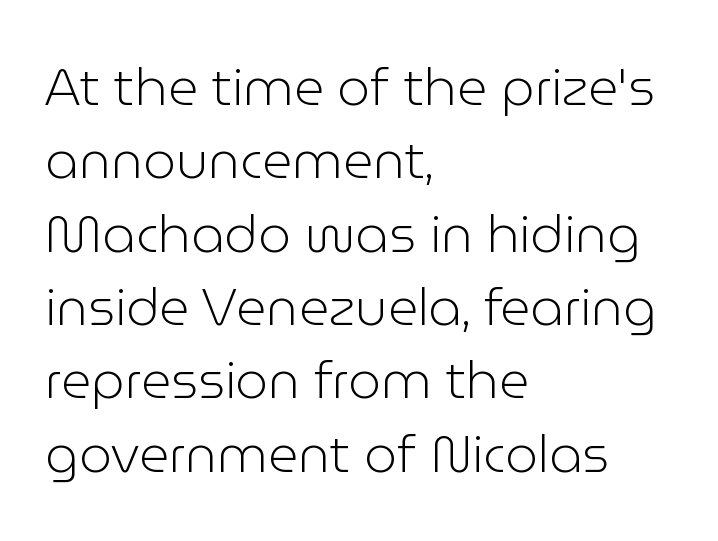
The font sits on the lighter half of the weight spectrum, regular included. Quick note: not italic, upright. Regarding serifs, this sample does without them. Each word holds together tightly as a unit, with standard inter-letter gaps. The foot of each line stays bare and open. The text block is weighted toward the left margin, trailing off unevenly rightward.
